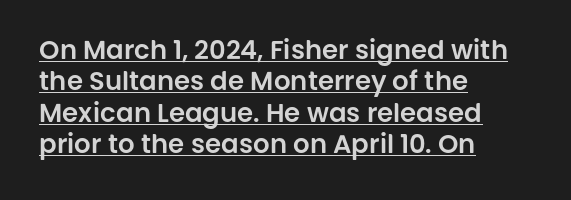
Q: Is the text italic (slanted)? A: No, it is upright.
Q: Is the text underlined? A: Yes.
Q: How is the paragraph aligned? A: Left-aligned.
Q: Is the spacing between letters normal or unusually wide? A: Normal.
